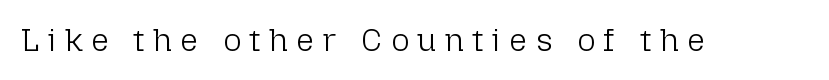
These lines are composed in type without serifs. In terms of letterspacing, this is a distinctly airy, spread setting. Do the letters lean? They stand straight. A clean baseline with only descenders dipping below it. Letters have the restrained weight of plain body copy at most.
